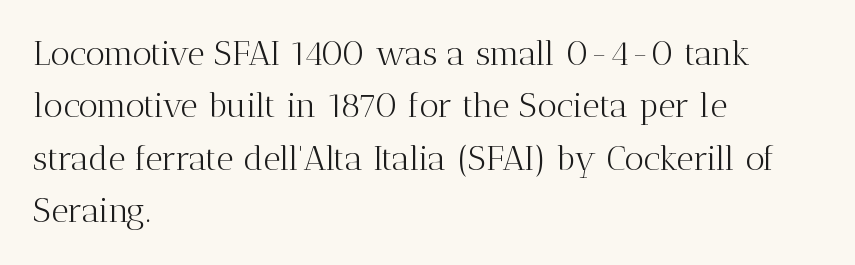
Just letters on the line, the space beneath them empty. Stems here are at most as thick as an everyday book face. The letters stand upright; this is a roman face. The designer went with a serif here, giving each stem small feet.
